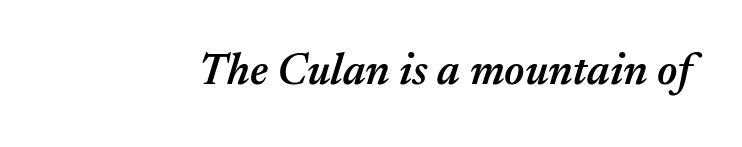
The image shows 44 px semibold type, italic (leaning right); set normal letter spacing, not underlined; medium stroke contrast and a medium x-height.
